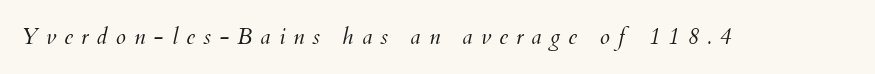
Q: Is the text bold? A: No.
Q: Is the text italic (slanted)? A: Yes, it leans right by about 12 degrees.
Q: Is the text underlined? A: No.
Q: Is the spacing between letters normal or unusually wide? A: Unusually wide.
